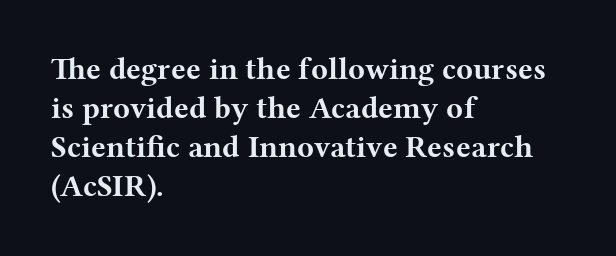
Q: Is the text bold? A: Yes.
Q: Is the text italic (slanted)? A: No, it is upright.
Q: Is the typeface a serif or a sans-serif typeface? A: Serif.
Q: Is the text underlined? A: No.
Q: How is the paragraph aligned? A: Left-aligned.
Q: Is the spacing between letters normal or unusually wide? A: Normal.
Q: Is the spacing between lines tight, normal or loose? A: Normal.
Q: Width (condensed, normal, or wide)? A: Wide.
Q: Stroke contrast? A: Medium.
Q: x-height? A: Medium.
Q: Monospaced? A: No.
